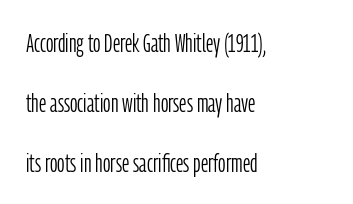
Q: Is the text bold? A: No.
Q: Is the text italic (slanted)? A: No, it is upright.
Q: Is the text underlined? A: No.
Q: How is the paragraph aligned? A: Left-aligned.
Q: Is the spacing between letters normal or unusually wide? A: Normal.
Q: Is the spacing between lines tight, normal or loose? A: Loose.
